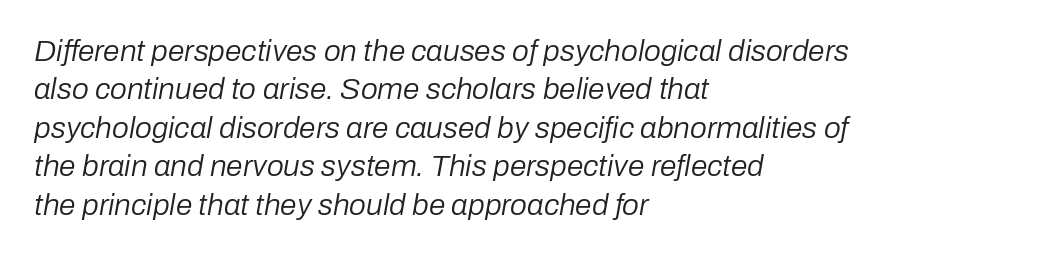
The image shows 30 px regular-weight type, italic (leaning right); set left-aligned, normal line spacing (1.28x), normal letter spacing, not underlined; low stroke contrast and a medium x-height.
